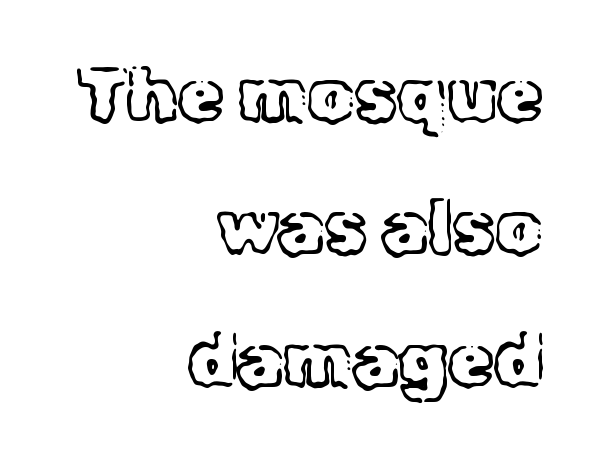
Q: Is the text bold? A: No.
Q: Is the text italic (slanted)? A: No, it is upright.
Q: Is the typeface a serif or a sans-serif typeface? A: Serif.
Q: Is the text underlined? A: No.
Q: How is the paragraph aligned? A: Right-aligned.
Q: Is the spacing between letters normal or unusually wide? A: Normal.
Q: Width (condensed, normal, or wide)? A: Normal.
Q: x-height? A: Medium.
Q: Monospaced? A: No.
